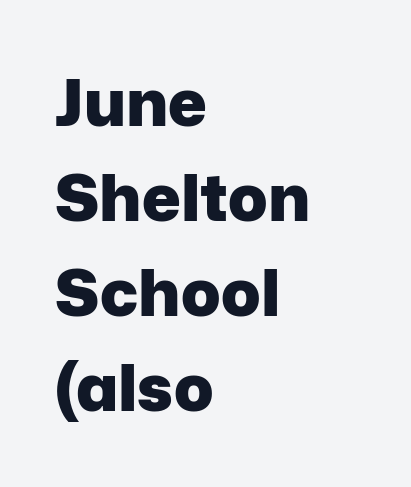
The image shows 65 px heavy sans-serif type, upright; set left-aligned, normal line spacing (1.46x), normal letter spacing, not underlined; low stroke contrast and a medium x-height.
